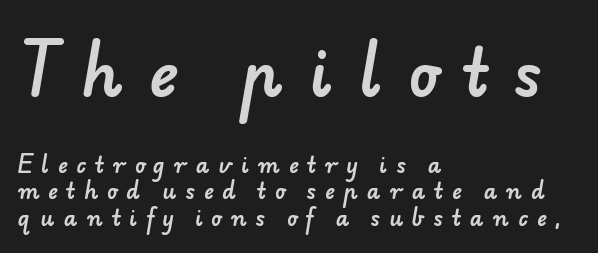
{"serif": "no", "width": "normal", "stroke_contrast": "low", "x_height": "small", "monospaced": "no", "underline": "no", "align": "left", "line_spacing": "normal", "line_spacing_ratio": 1.26, "letter_spacing": "wide", "letter_spacing_em": 0.43, "larger_block": "first", "size_ratio": 2.95, "glyph_px": 62}
